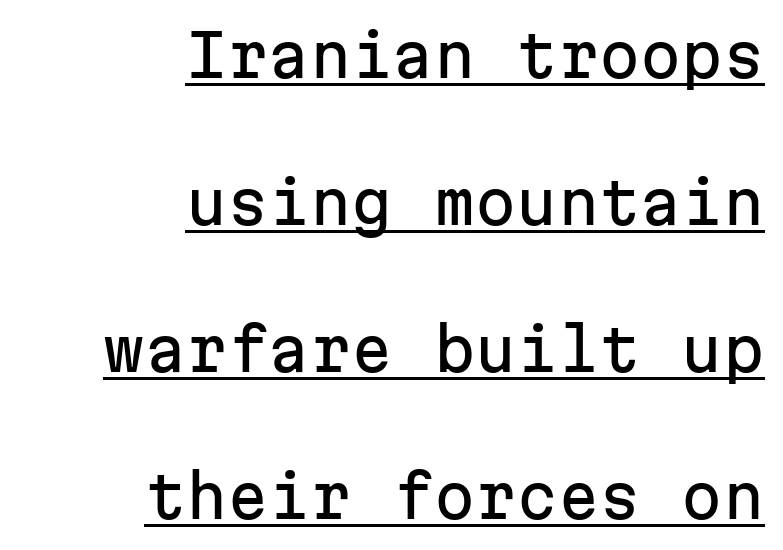
{"serif": "no", "italic": "no", "width": "normal", "stroke_contrast": "low", "x_height": "medium", "monospaced": "yes", "underline": "yes", "align": "right", "line_spacing": "loose", "line_spacing_ratio": 2.49, "letter_spacing": "normal", "letter_spacing_em": 0.0, "glyph_px": 59}
